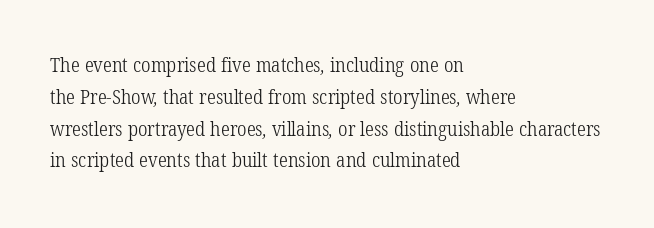
{"bold": "no", "underline": "no", "align": "left", "line_spacing": "normal", "line_spacing_ratio": 1.59, "letter_spacing": "normal", "letter_spacing_em": 0.0, "glyph_px": 20}
